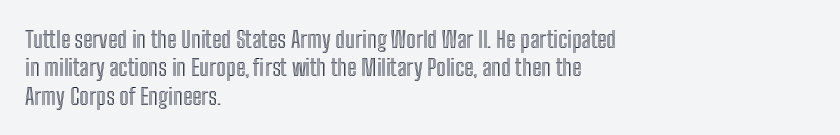
{"italic": "no", "underline": "no", "align": "left", "line_spacing_ratio": 1.23, "letter_spacing": "normal", "letter_spacing_em": 0.0, "glyph_px": 23}
